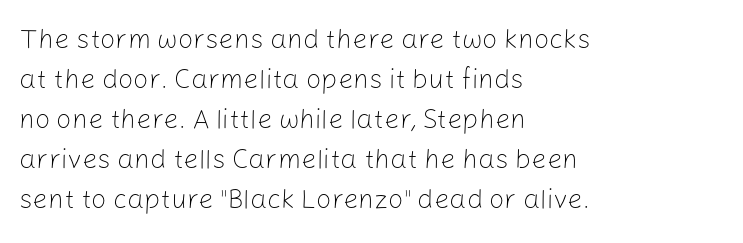
{"italic": "no", "bold": "no", "underline": "no", "align": "left", "line_spacing": "normal", "line_spacing_ratio": 1.48, "letter_spacing": "normal", "letter_spacing_em": 0.0, "glyph_px": 27}
